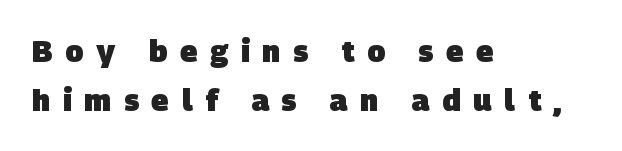
The image shows 30 px heavy sans-serif type; set left-aligned, normal line spacing (1.64x), unusually wide letter spacing (+0.42 em), not underlined; low stroke contrast and a large x-height.
